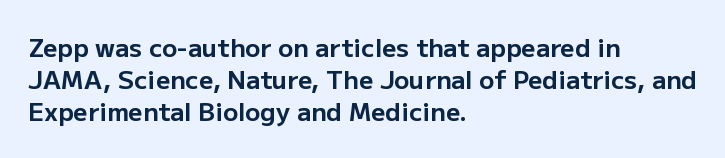
The lines sit at an ordinary, default distance from one another. Italic? Not at all — the glyphs are vertical. This rendering leaves character spacing at its baseline value. A student would call this left alignment; a typographer would say flush left, rag right.
